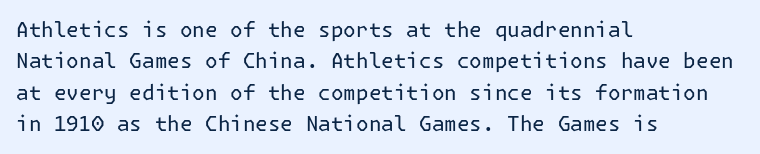
Q: Is the text bold? A: No.
Q: Is the text italic (slanted)? A: No, it is upright.
Q: Is the text underlined? A: No.
Q: How is the paragraph aligned? A: Left-aligned.
Q: Is the spacing between letters normal or unusually wide? A: Normal.
Q: Is the spacing between lines tight, normal or loose? A: Normal.
